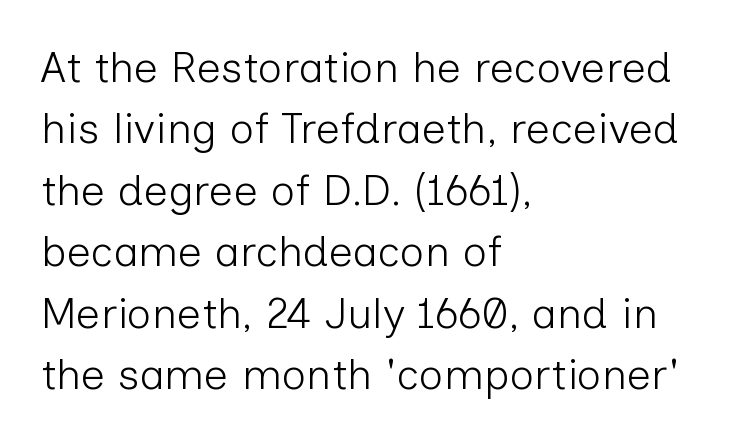
The passage shown is typeset with a sans-serif family. Students, note that the glyphs here touch the page at normal intervals. A normal amount of white space separates one row of letters from the next. Weight class: somewhere from thin through regular. Descenders hang freely into open space. Proportional: the letters do not fall into vertical columns.
